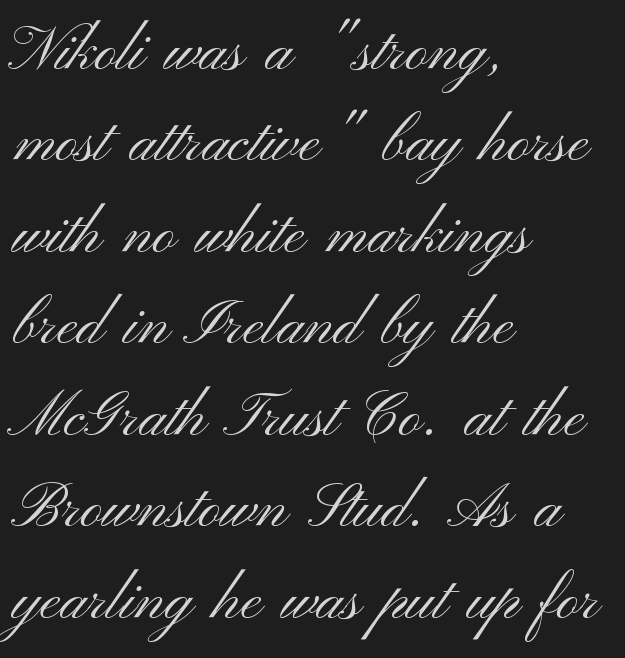
{"serif": "no", "bold": "no", "weight": "light", "width": "wide", "stroke_contrast": "medium", "x_height": "small", "monospaced": "no", "underline": "no", "align": "left", "line_spacing": "normal", "line_spacing_ratio": 1.5, "letter_spacing": "normal", "letter_spacing_em": 0.0, "glyph_px": 61}
